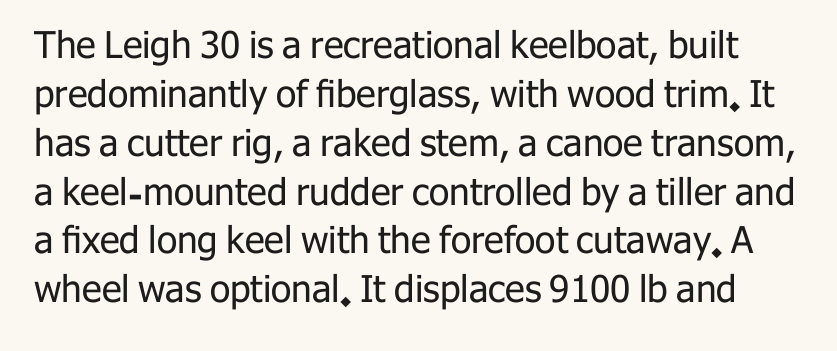
The image shows 37 px regular-weight sans-serif type, upright; set normal line spacing (1.32x), normal letter spacing, not underlined; low stroke contrast and a medium x-height.
